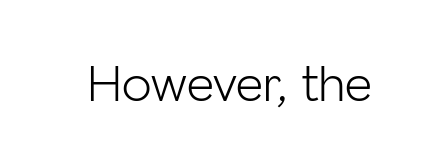
Q: Is the text bold? A: No.
Q: Is the text italic (slanted)? A: No, it is upright.
Q: Is the typeface a serif or a sans-serif typeface? A: Sans-serif.
Q: Is the text underlined? A: No.
Q: Is the spacing between letters normal or unusually wide? A: Normal.
Q: Width (condensed, normal, or wide)? A: Normal.
Q: Stroke contrast? A: Low.
Q: x-height? A: Medium.
Q: Monospaced? A: No.
